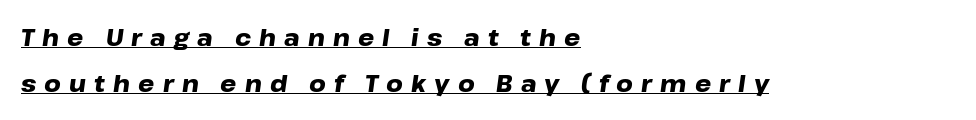
Q: Is the text bold? A: Yes.
Q: Is the text italic (slanted)? A: Yes, it leans right by about 8 degrees.
Q: Is the text underlined? A: Yes.
Q: How is the paragraph aligned? A: Left-aligned.
Q: Is the spacing between letters normal or unusually wide? A: Unusually wide.
Q: Is the spacing between lines tight, normal or loose? A: Loose.
